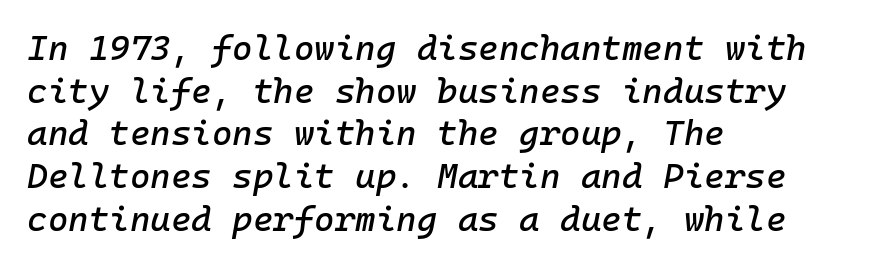
{"italic": "yes", "lean": "right", "slant_degrees": 10, "width": "normal", "stroke_contrast": "low", "x_height": "medium", "monospaced": "yes", "underline": "no", "align": "left", "line_spacing_ratio": 1.22, "letter_spacing": "normal", "letter_spacing_em": 0.0, "glyph_px": 35}
